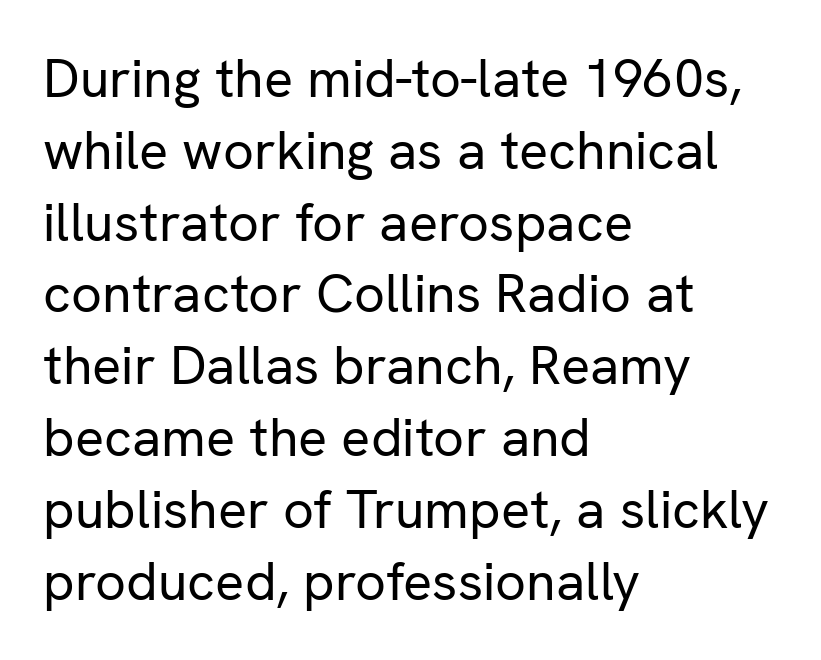
The image shows 54 px regular-weight sans-serif type, upright; set left-aligned, normal line spacing (1.33x), normal letter spacing, not underlined; low stroke contrast and a medium x-height.
